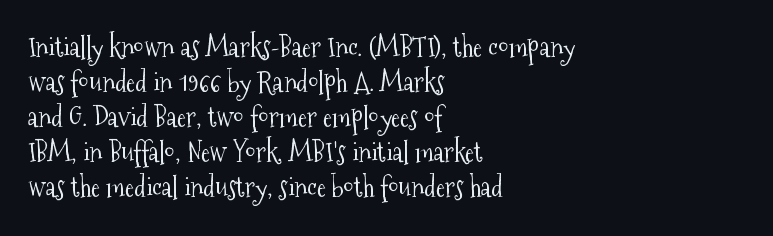
{"italic": "no", "bold": "no", "underline": "no", "align": "left", "line_spacing": "normal", "line_spacing_ratio": 1.3, "letter_spacing": "normal", "letter_spacing_em": 0.0, "glyph_px": 27}
